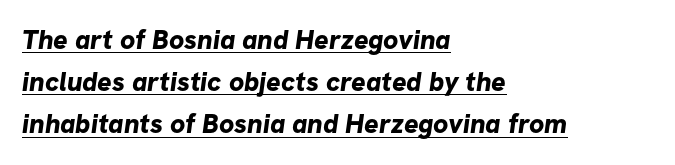
The type is set solid horizontally, with unmodified tracking. The typesetter chose a ragged-right arrangement here. Like a heading marked for emphasis, these lines bear an underscore. Look at the stroke-to-counter ratio: heavy, a bold. The block of text has a typical density, with ordinary space between rows.
